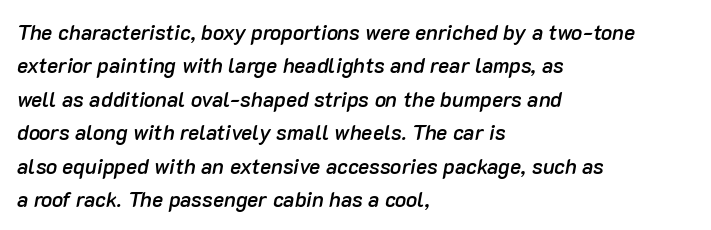
The image shows 21 px text type, italic (leaning right); set left-aligned, normal line spacing (1.59x), normal letter spacing, not underlined.
